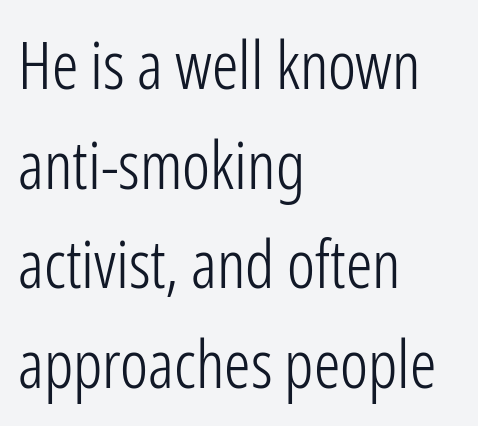
{"serif": "no", "italic": "no", "bold": "no", "weight": "light", "width": "condensed", "stroke_contrast": "low", "x_height": "medium", "monospaced": "no", "underline": "no", "align": "left", "line_spacing": "normal", "line_spacing_ratio": 1.51, "letter_spacing": "normal", "letter_spacing_em": 0.0, "glyph_px": 66}
